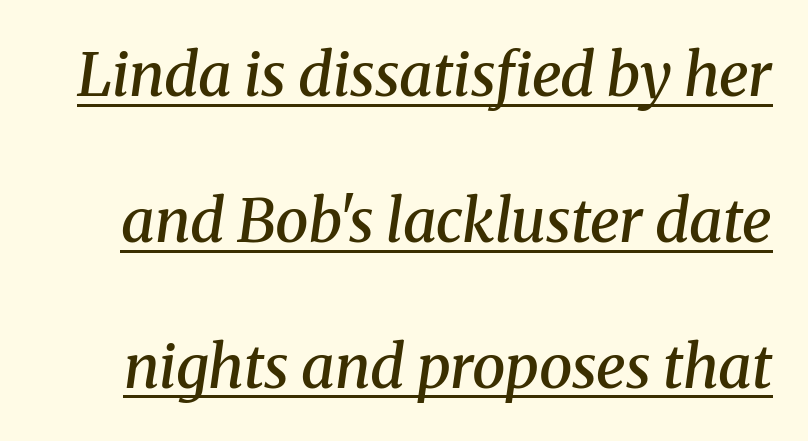
Q: Is the text bold? A: Semi-bold.
Q: Is the text italic (slanted)? A: Yes, it leans right by about 8 degrees.
Q: Is the typeface a serif or a sans-serif typeface? A: Serif.
Q: Is the text underlined? A: Yes.
Q: Is the spacing between letters normal or unusually wide? A: Normal.
Q: Is the spacing between lines tight, normal or loose? A: Loose.
Q: Width (condensed, normal, or wide)? A: Normal.
Q: Stroke contrast? A: Medium.
Q: x-height? A: Medium.
Q: Monospaced? A: No.
